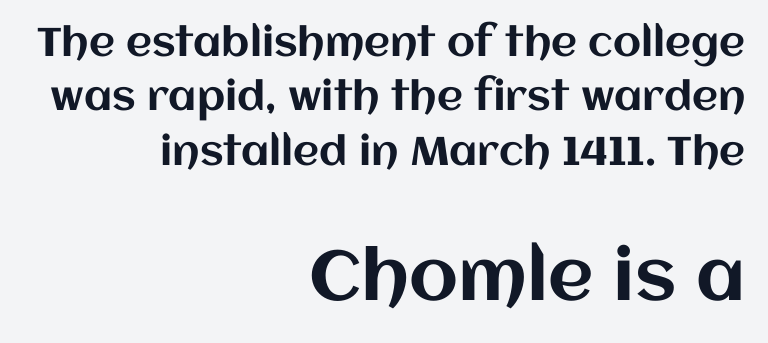
{"italic": "no", "width": "normal", "stroke_contrast": "medium", "x_height": "large", "monospaced": "no", "underline": "no", "align": "right", "line_spacing": "normal", "line_spacing_ratio": 1.36, "letter_spacing": "normal", "letter_spacing_em": 0.0, "larger_block": "second", "size_ratio": 1.75, "glyph_px": 70}
